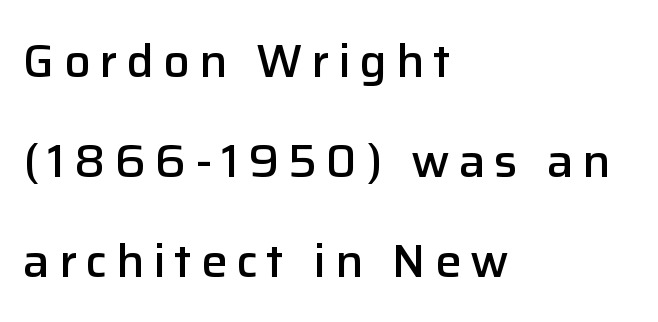
The image shows 47 px semibold sans-serif type, upright; set left-aligned, loose line spacing (2.13x), not underlined; low stroke contrast and a medium x-height.
